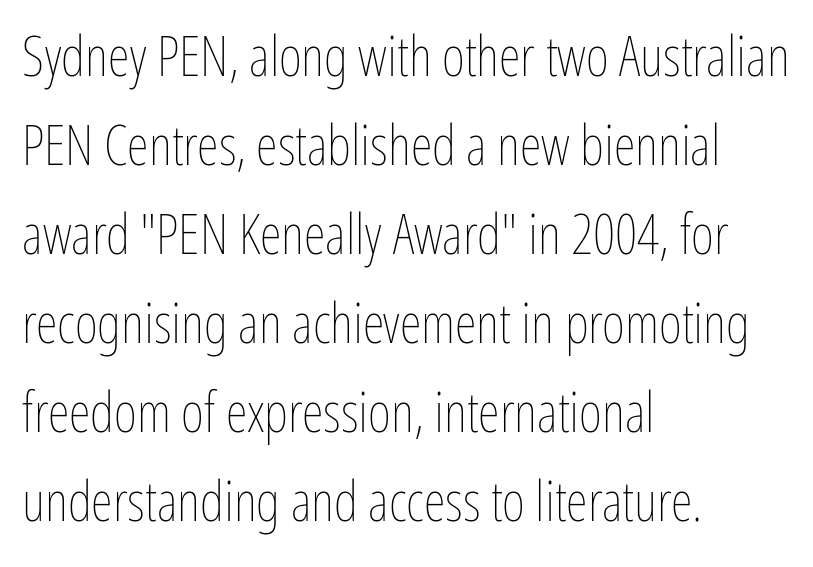
{"italic": "no", "bold": "no", "weight": "thin", "width": "condensed", "stroke_contrast": "low", "x_height": "medium", "monospaced": "no", "underline": "no", "align": "left", "line_spacing": "normal", "line_spacing_ratio": 1.59, "letter_spacing": "normal", "letter_spacing_em": 0.0, "glyph_px": 56}
